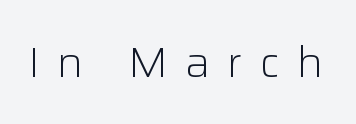
{"serif": "no", "italic": "no", "bold": "no", "weight": "light", "width": "normal", "stroke_contrast": "low", "x_height": "medium", "monospaced": "no", "underline": "no", "letter_spacing": "wide", "letter_spacing_em": 0.41, "glyph_px": 43}
